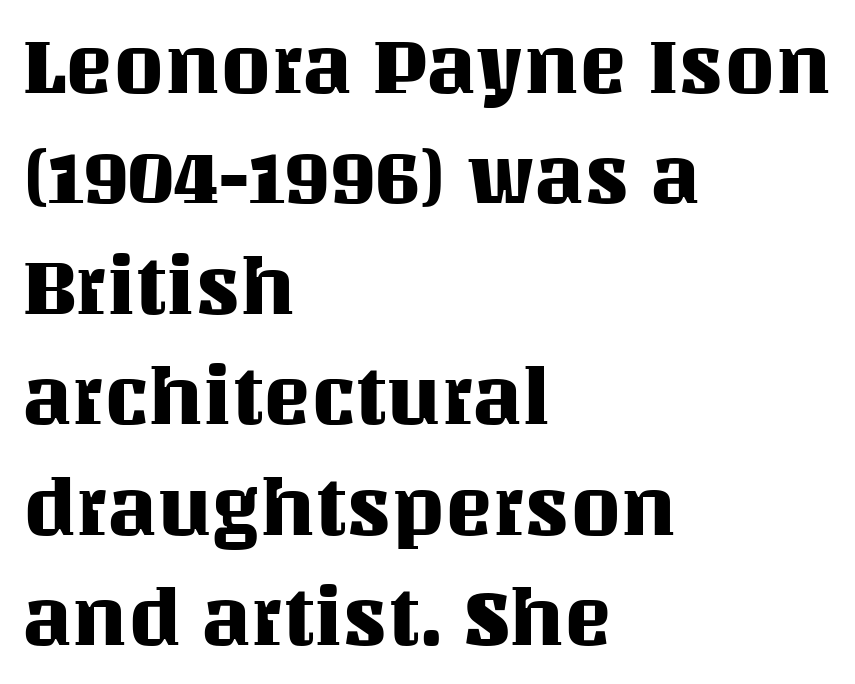
Q: Is the text italic (slanted)? A: No, it is upright.
Q: Is the text underlined? A: No.
Q: How is the paragraph aligned? A: Left-aligned.
Q: Is the spacing between letters normal or unusually wide? A: Normal.
Q: Is the spacing between lines tight, normal or loose? A: Normal.
Q: Width (condensed, normal, or wide)? A: Normal.
Q: Stroke contrast? A: Medium.
Q: x-height? A: Large.
Q: Monospaced? A: No.
